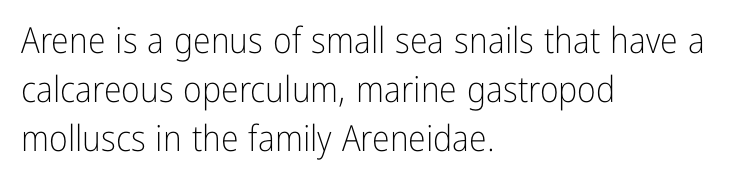
Q: Is the text bold? A: No.
Q: Is the text italic (slanted)? A: No, it is upright.
Q: Is the typeface a serif or a sans-serif typeface? A: Sans-serif.
Q: Is the text underlined? A: No.
Q: How is the paragraph aligned? A: Left-aligned.
Q: Is the spacing between letters normal or unusually wide? A: Normal.
Q: Is the spacing between lines tight, normal or loose? A: Normal.
Q: Width (condensed, normal, or wide)? A: Condensed.
Q: Stroke contrast? A: Low.
Q: x-height? A: Medium.
Q: Monospaced? A: No.
